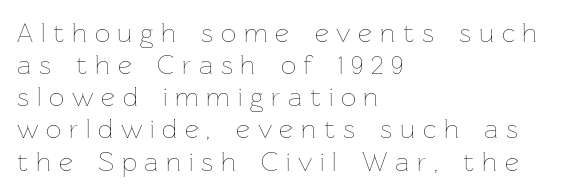
The gaps between neighbouring characters are conspicuously large. Letters have the restrained weight of plain body copy at most. The gap between lines stays unmarked. Vertical strokes here are truly vertical.
